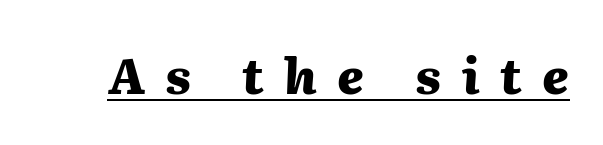
The image shows 49 px heavy type, italic (leaning right); set unusually wide letter spacing (+0.42 em), underlined; medium stroke contrast and a medium x-height.
